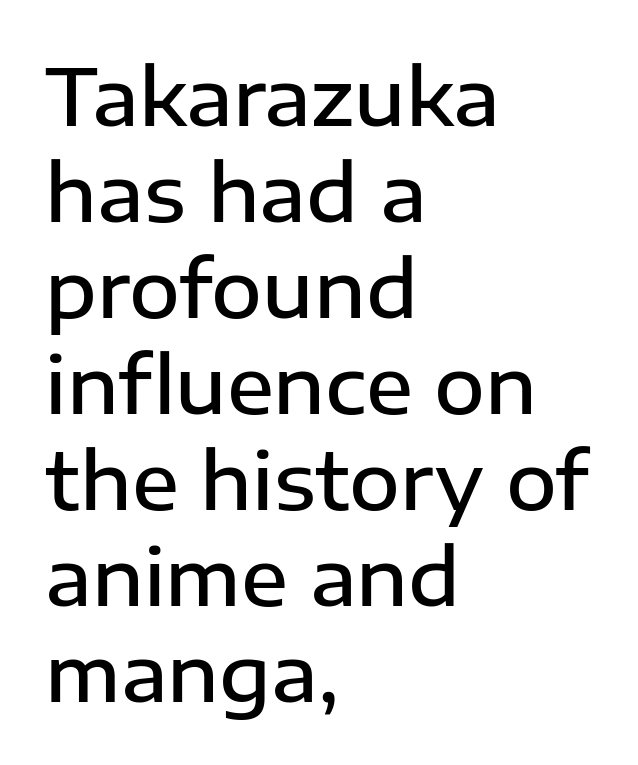
The image shows 78 px semibold sans-serif type, upright; set left-aligned, line spacing 1.23x, normal letter spacing, not underlined; low stroke contrast and a medium x-height.
